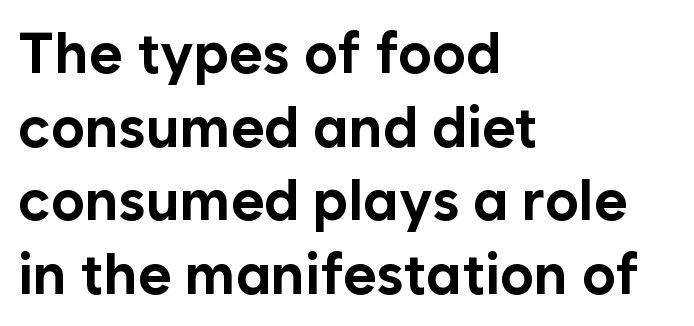
{"serif": "no", "italic": "no", "bold": "yes", "weight": "bold", "width": "normal", "stroke_contrast": "low", "x_height": "medium", "monospaced": "no", "underline": "no", "align": "left", "line_spacing": "normal", "line_spacing_ratio": 1.29, "letter_spacing": "normal", "letter_spacing_em": 0.0, "glyph_px": 57}
